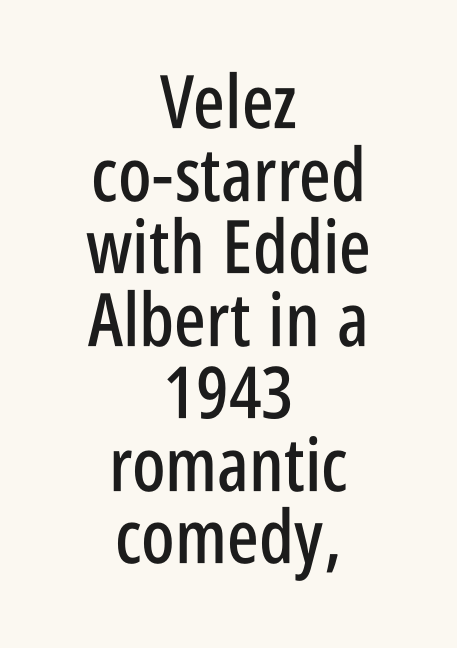
The image shows 74 px condensed sans-serif type, upright; set centered, tight line spacing (0.98x), normal letter spacing, not underlined; low stroke contrast and a large x-height.
